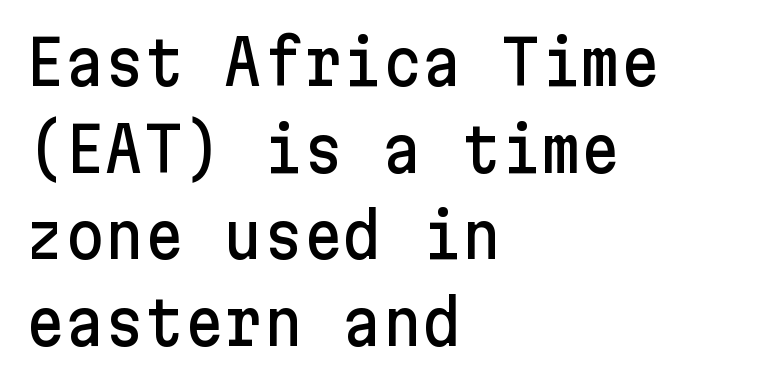
The image shows 61 px sans-serif type, upright; set left-aligned, normal line spacing (1.42x), normal letter spacing, not underlined; low stroke contrast and a medium x-height.
